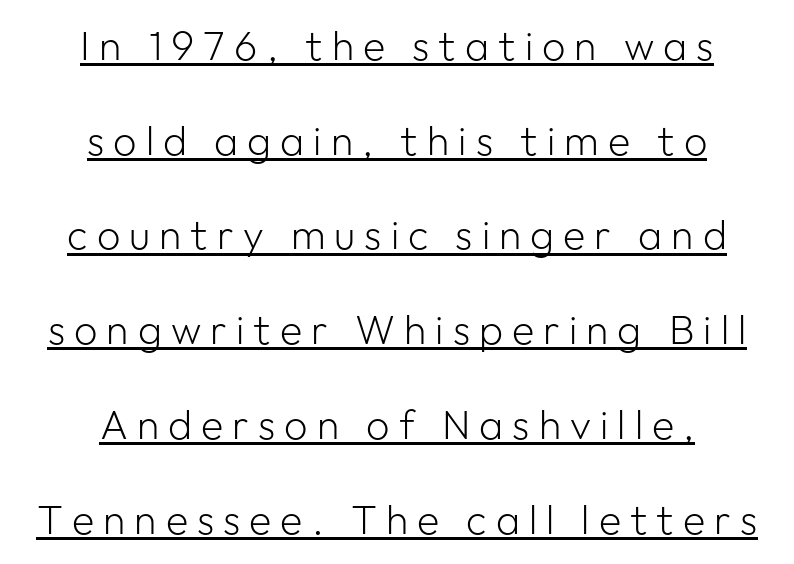
The image shows 41 px light sans-serif type, upright; set centered, loose line spacing (2.31x), unusually wide letter spacing (+0.22 em), underlined; low stroke contrast and a medium x-height.
